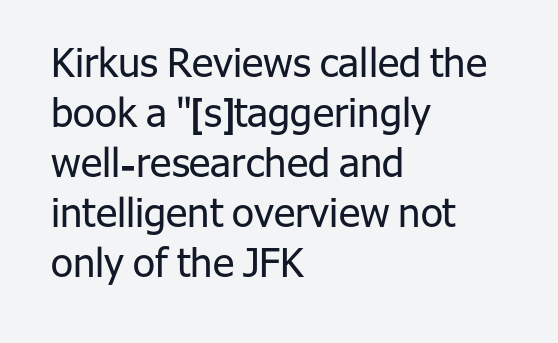
Q: Is the text bold? A: No.
Q: Is the text italic (slanted)? A: No, it is upright.
Q: Is the typeface a serif or a sans-serif typeface? A: Sans-serif.
Q: Is the text underlined? A: No.
Q: How is the paragraph aligned? A: Left-aligned.
Q: Is the spacing between letters normal or unusually wide? A: Normal.
Q: Is the spacing between lines tight, normal or loose? A: Normal.
Q: Width (condensed, normal, or wide)? A: Normal.
Q: Stroke contrast? A: Low.
Q: x-height? A: Medium.
Q: Monospaced? A: No.
